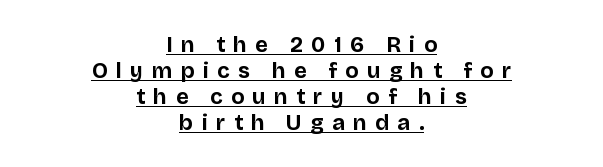
Q: Is the text bold? A: Yes.
Q: Is the text italic (slanted)? A: No, it is upright.
Q: Is the text underlined? A: Yes.
Q: How is the paragraph aligned? A: Centered.
Q: Is the spacing between letters normal or unusually wide? A: Unusually wide.
